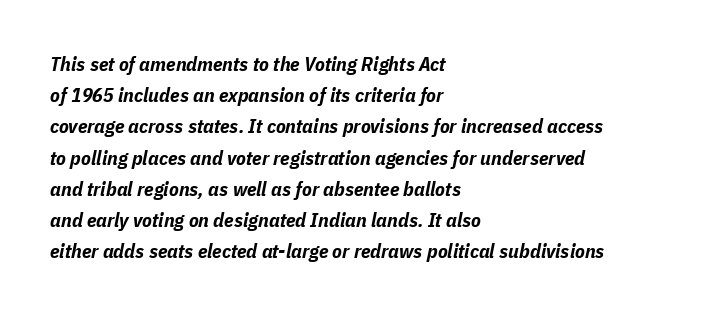
This is heavy type, rendered in bold. The glyphs look as if they've been sheared to an angle. In CSS terms this would be text-align: left. Plain, unruled lines of type. The line texture is even and compact thanks to regular tracking.
